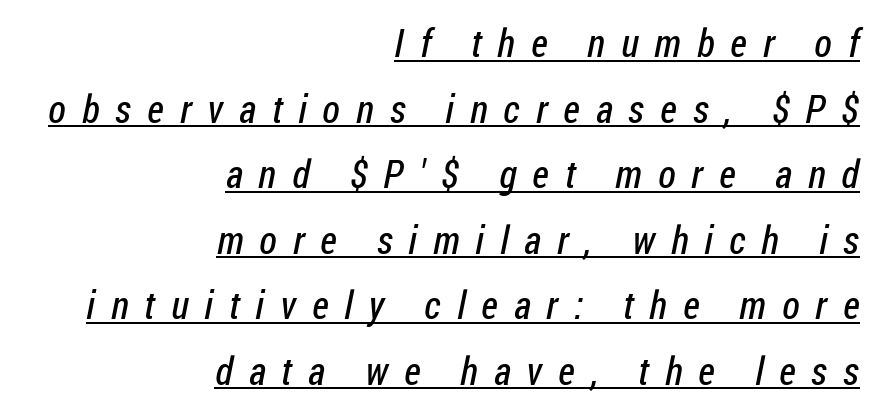
{"serif": "no", "bold": "no", "weight": "regular", "width": "condensed", "stroke_contrast": "low", "x_height": "medium", "monospaced": "no", "underline": "yes", "align": "right", "line_spacing": "normal", "line_spacing_ratio": 1.68, "letter_spacing": "wide", "letter_spacing_em": 0.41, "glyph_px": 39}
